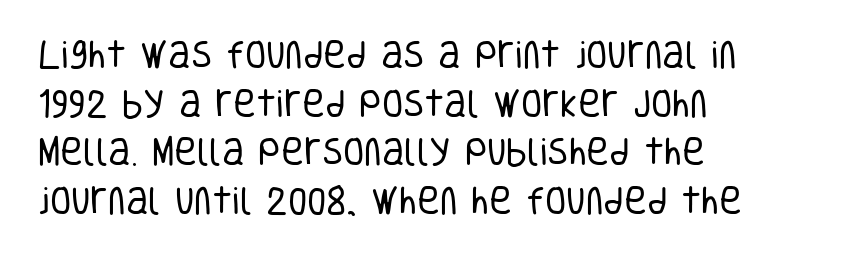
{"serif": "no", "italic": "no", "bold": "no", "weight": "regular", "width": "condensed", "stroke_contrast": "low", "x_height": "large", "monospaced": "no", "underline": "no", "align": "left", "line_spacing": "normal", "line_spacing_ratio": 1.57, "letter_spacing": "normal", "letter_spacing_em": 0.0, "glyph_px": 31}
